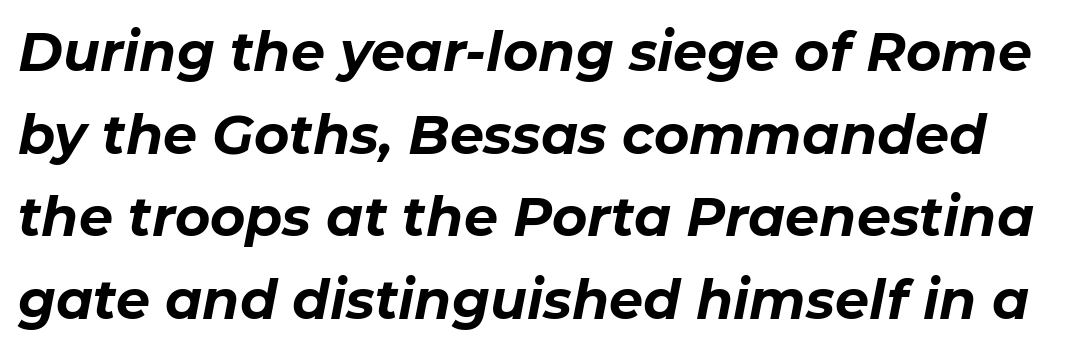
The image shows 54 px bold type, italic (leaning right); set normal line spacing (1.53x), normal letter spacing, not underlined; low stroke contrast and a medium x-height.
